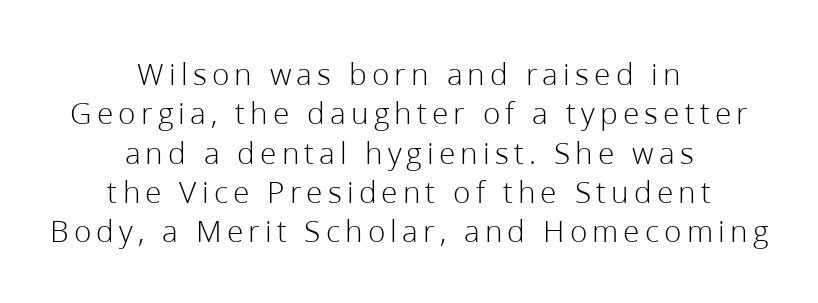
Q: Is the text bold? A: No.
Q: Is the text italic (slanted)? A: No, it is upright.
Q: Is the typeface a serif or a sans-serif typeface? A: Sans-serif.
Q: Is the text underlined? A: No.
Q: How is the paragraph aligned? A: Centered.
Q: Width (condensed, normal, or wide)? A: Normal.
Q: Stroke contrast? A: Low.
Q: x-height? A: Medium.
Q: Monospaced? A: No.
